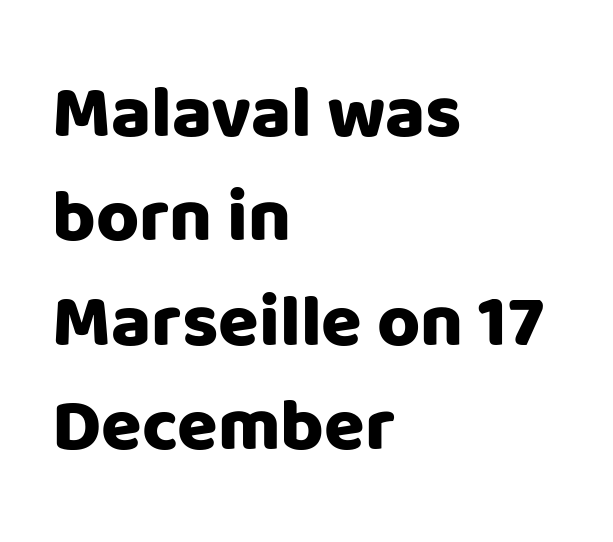
Q: Is the text italic (slanted)? A: No, it is upright.
Q: Is the typeface a serif or a sans-serif typeface? A: Sans-serif.
Q: Is the text underlined? A: No.
Q: How is the paragraph aligned? A: Left-aligned.
Q: Is the spacing between letters normal or unusually wide? A: Normal.
Q: Is the spacing between lines tight, normal or loose? A: Normal.
Q: Width (condensed, normal, or wide)? A: Normal.
Q: Stroke contrast? A: Low.
Q: x-height? A: Large.
Q: Monospaced? A: No.
